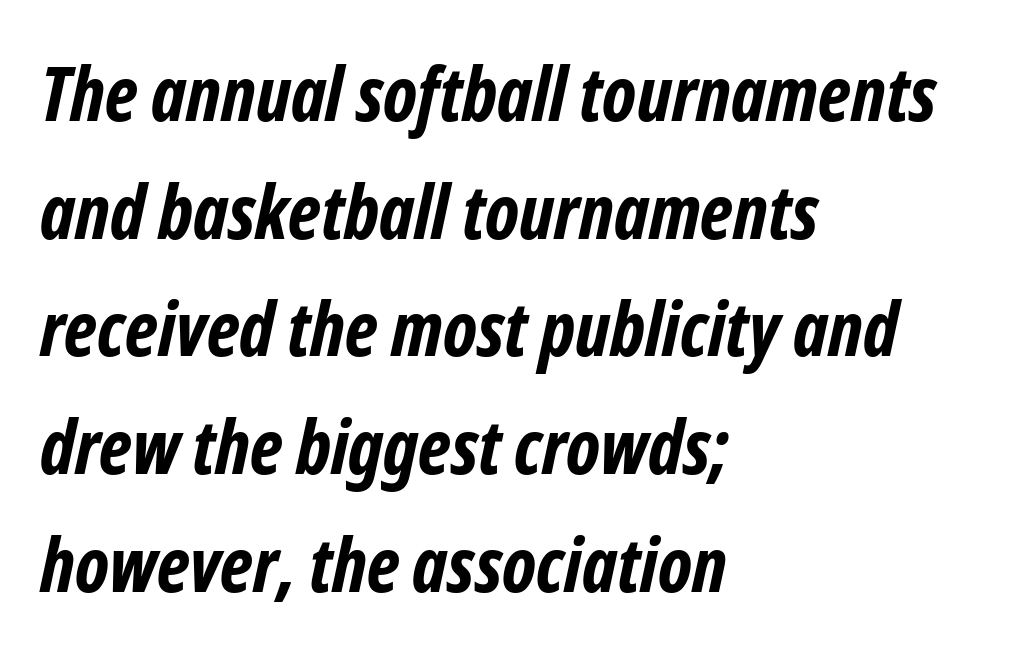
Q: Is the text bold? A: Yes.
Q: Is the typeface a serif or a sans-serif typeface? A: Sans-serif.
Q: Is the text underlined? A: No.
Q: How is the paragraph aligned? A: Left-aligned.
Q: Is the spacing between letters normal or unusually wide? A: Normal.
Q: Is the spacing between lines tight, normal or loose? A: Normal.
Q: Width (condensed, normal, or wide)? A: Condensed.
Q: Stroke contrast? A: Low.
Q: x-height? A: Medium.
Q: Monospaced? A: No.
